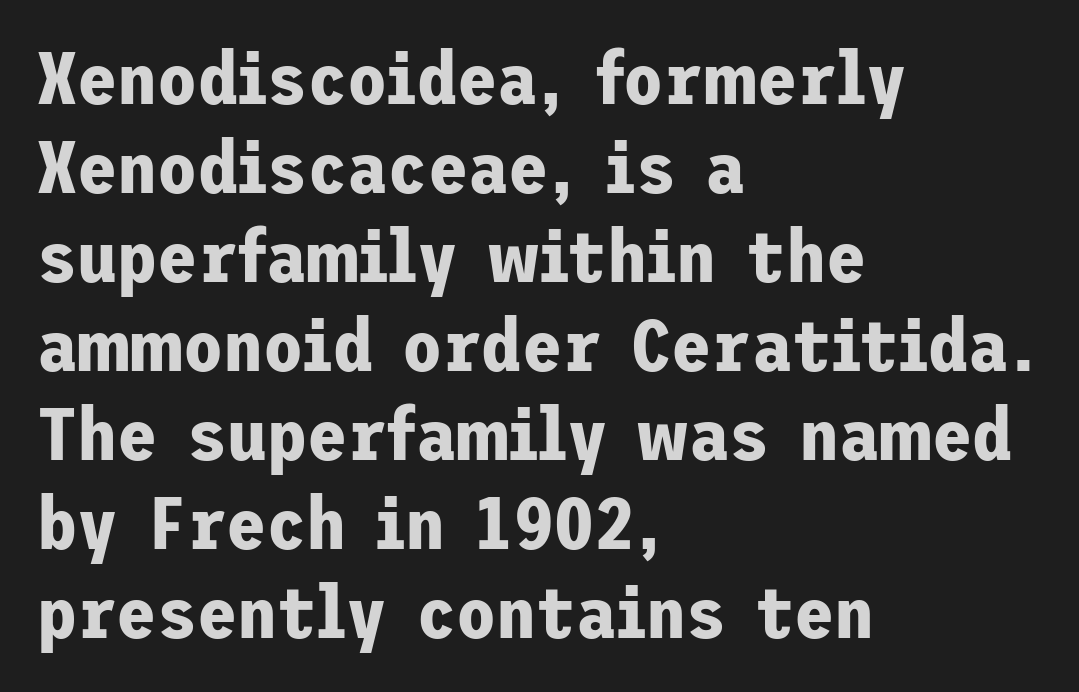
Q: Is the text bold? A: Yes.
Q: Is the text italic (slanted)? A: No, it is upright.
Q: Is the typeface a serif or a sans-serif typeface? A: Sans-serif.
Q: Is the text underlined? A: No.
Q: How is the paragraph aligned? A: Left-aligned.
Q: Is the spacing between letters normal or unusually wide? A: Normal.
Q: Width (condensed, normal, or wide)? A: Normal.
Q: Stroke contrast? A: Low.
Q: x-height? A: Medium.
